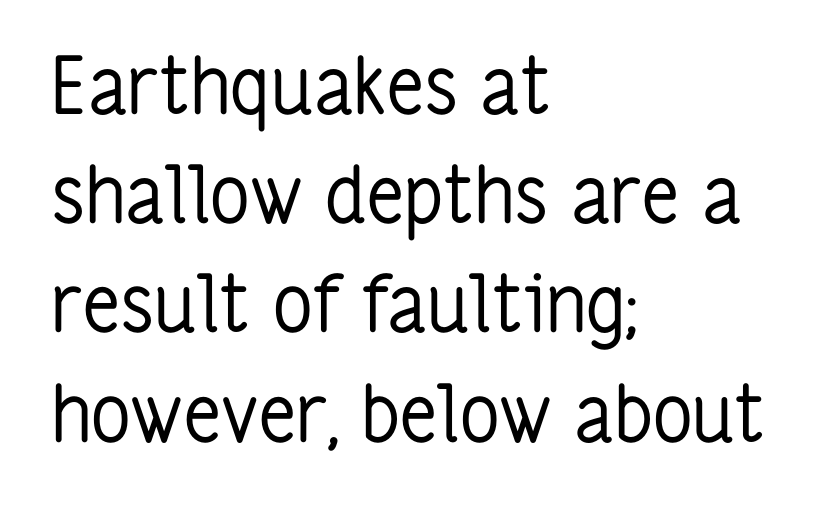
The image shows 78 px regular-weight, condensed sans-serif type, upright; set left-aligned, normal line spacing (1.4x), normal letter spacing, not underlined; low stroke contrast and a medium x-height.
